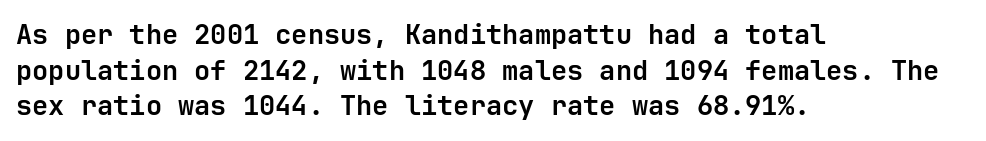
Q: Is the text bold? A: Yes.
Q: Is the text italic (slanted)? A: No, it is upright.
Q: Is the text underlined? A: No.
Q: How is the paragraph aligned? A: Left-aligned.
Q: Is the spacing between letters normal or unusually wide? A: Normal.
Q: Is the spacing between lines tight, normal or loose? A: Normal.
